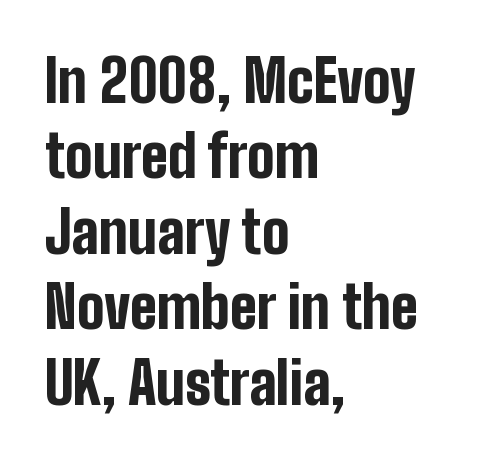
{"serif": "no", "italic": "no", "bold": "yes", "weight": "bold", "width": "condensed", "stroke_contrast": "low", "x_height": "medium", "monospaced": "no", "underline": "no", "align": "left", "line_spacing": "normal", "line_spacing_ratio": 1.3, "letter_spacing": "normal", "letter_spacing_em": 0.0, "glyph_px": 58}
